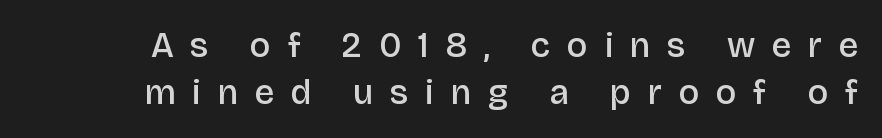
{"serif": "no", "italic": "no", "bold": "semi", "weight": "semibold", "width": "normal", "stroke_contrast": "low", "x_height": "large", "monospaced": "no", "underline": "no", "line_spacing": "normal", "line_spacing_ratio": 1.33, "letter_spacing": "wide", "letter_spacing_em": 0.48, "glyph_px": 35}
